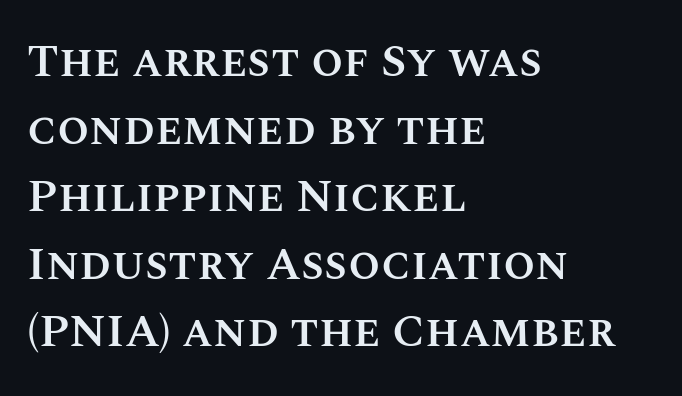
The area under the type is left untouched. The lines sit at an ordinary, default distance from one another. Leftover space on each line is placed entirely after the last word. Style check: upright.
